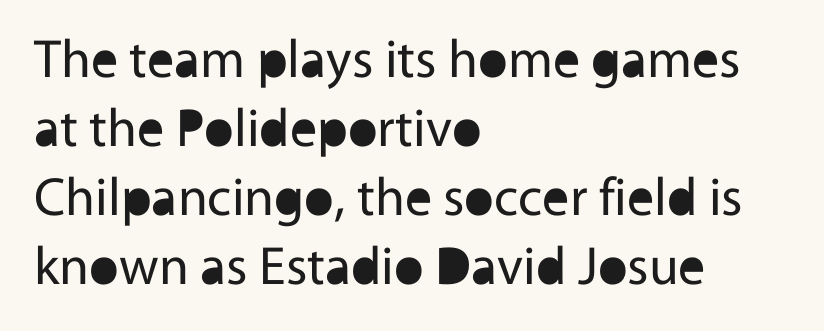
The gaps between neighbouring characters are ordinary and unremarkable. Line starts are locked; line ends wander. Stems and bowls with no extra thickness — not bold. Grotesque or geometric, the face here clearly has no serifs. Students, observe: this is what conventionally led text looks like. Descender tails drop into unmarked territory.
